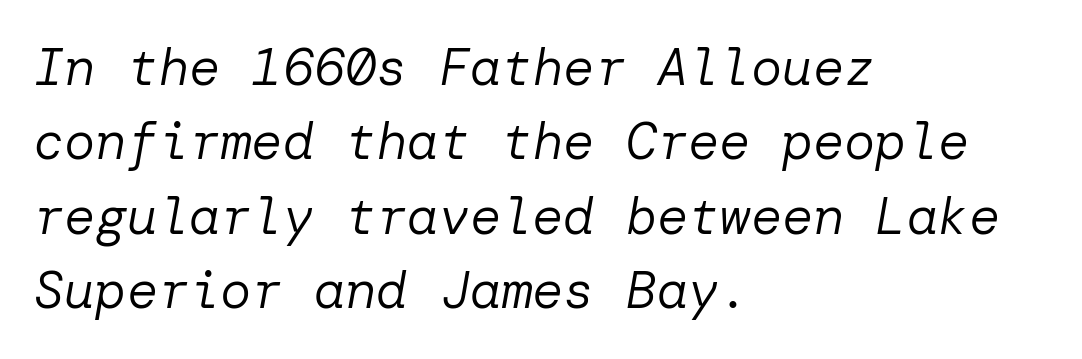
The passage shown stacks its lines at a standard gap. How are the letters spaced? Ordinarily, with no added tracking. All the whitespace from short lines collects on the right. The specimen reads as italic at a glance. Letters rest on an invisible, unmarked baseline.
